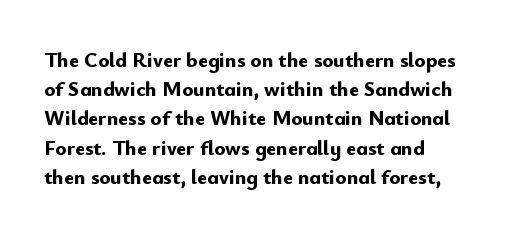
When letters stand straight like this, we call the style roman or upright. Line starts are locked; line ends wander. Quick note: underline off. Words appear dense and cohesive because spacing is normal. A normal amount of white space separates one row of letters from the next.
